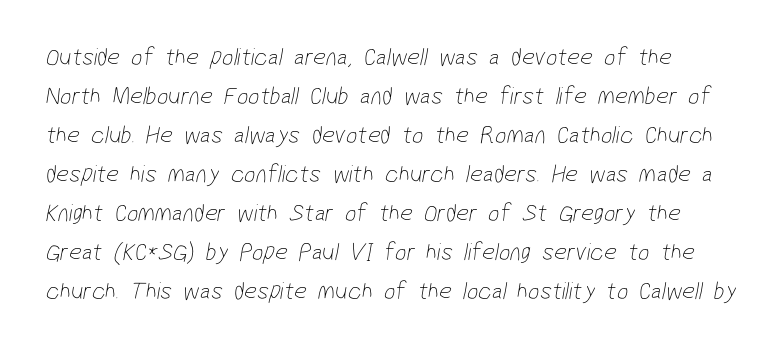
The image shows 25 px text type; set normal line spacing (1.56x), normal letter spacing, not underlined.
